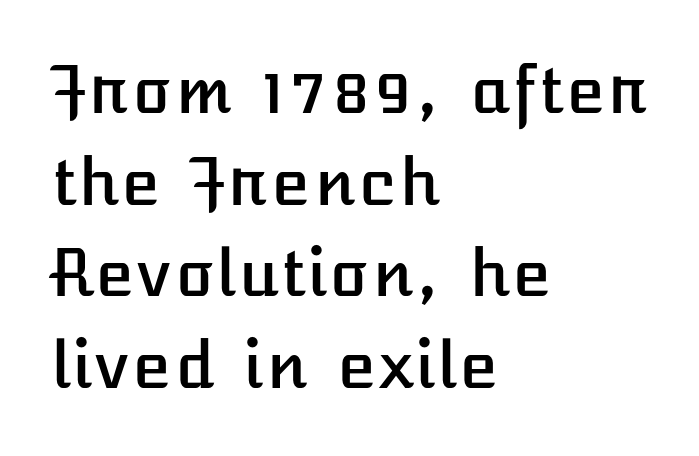
{"italic": "no", "width": "normal", "stroke_contrast": "low", "x_height": "medium", "underline": "no", "align": "left", "line_spacing": "normal", "line_spacing_ratio": 1.43, "letter_spacing": "normal", "letter_spacing_em": 0.0, "glyph_px": 64}
